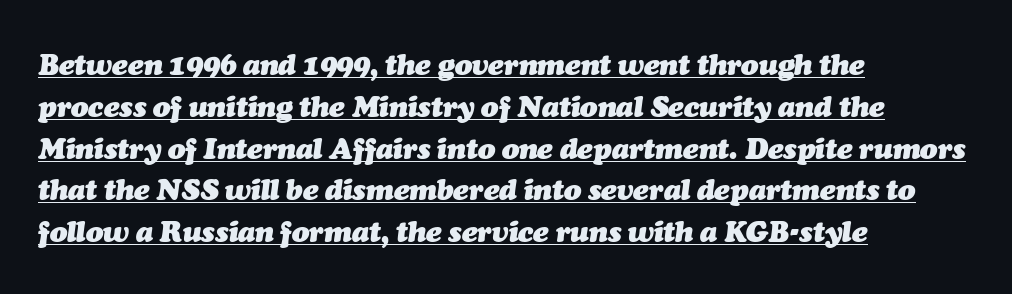
{"italic": "yes", "lean": "right", "slant_degrees": 7, "bold": "yes", "weight": "heavy", "width": "normal", "stroke_contrast": "medium", "x_height": "medium", "monospaced": "no", "underline": "yes", "align": "left", "line_spacing": "normal", "line_spacing_ratio": 1.44, "letter_spacing": "normal", "letter_spacing_em": 0.0, "glyph_px": 29}
